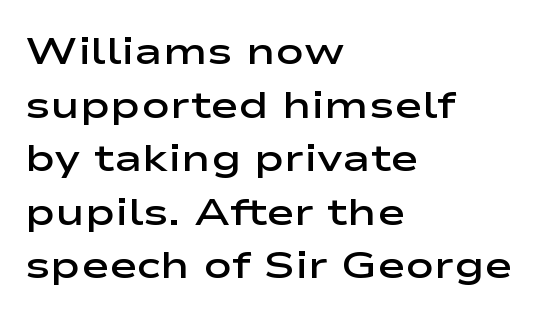
Is this a fixed-width face? No — the glyphs have proportional, varying widths. Words appear dense and cohesive because spacing is normal. Is there any slant? The stems are plumb. Emphasis by weight is partial: semibold. Vertically, the passage feels balanced, rows spaced as you'd expect.
